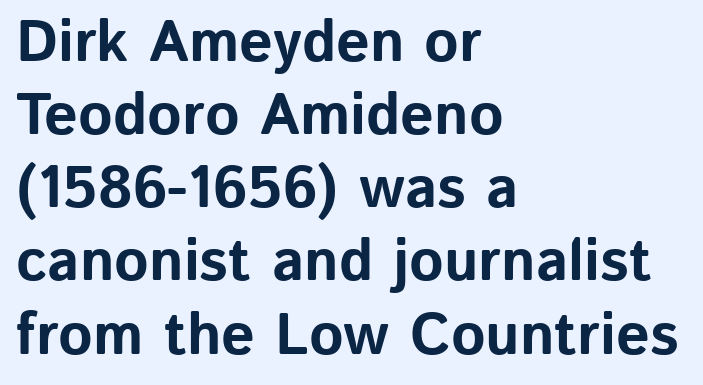
The zone under the glyphs is completely vacant. The font's upright variant was chosen for this text. The paragraph shown leans on its left margin. Unlike a traditional serif, this face leaves its strokes unadorned.
